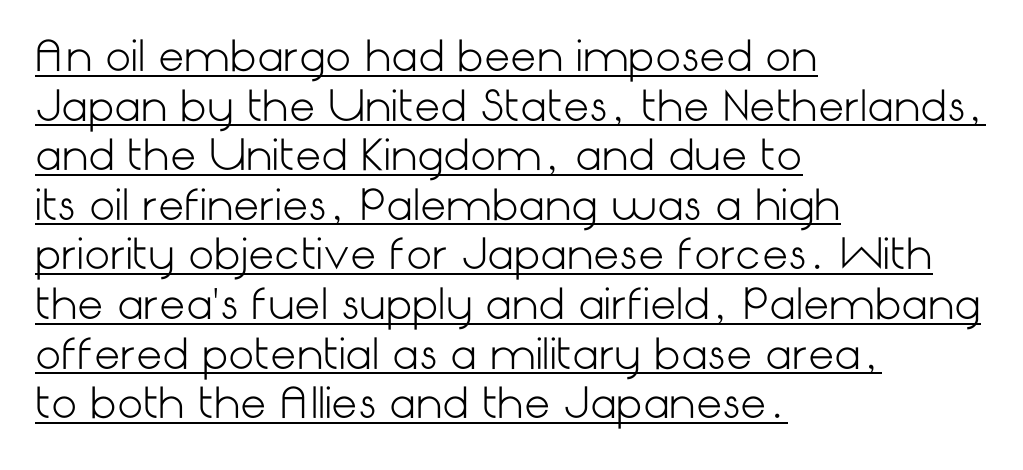
The image shows 41 px light sans-serif type, upright; set left-aligned, line spacing 1.21x, normal letter spacing, underlined; low stroke contrast and a medium x-height.
